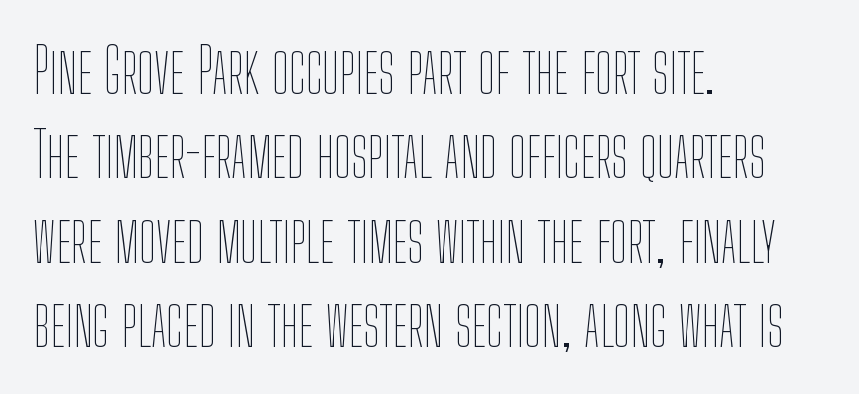
The image shows 62 px thin, condensed type, upright; set left-aligned, normal line spacing (1.36x), normal letter spacing, not underlined; low stroke contrast and a medium x-height.
